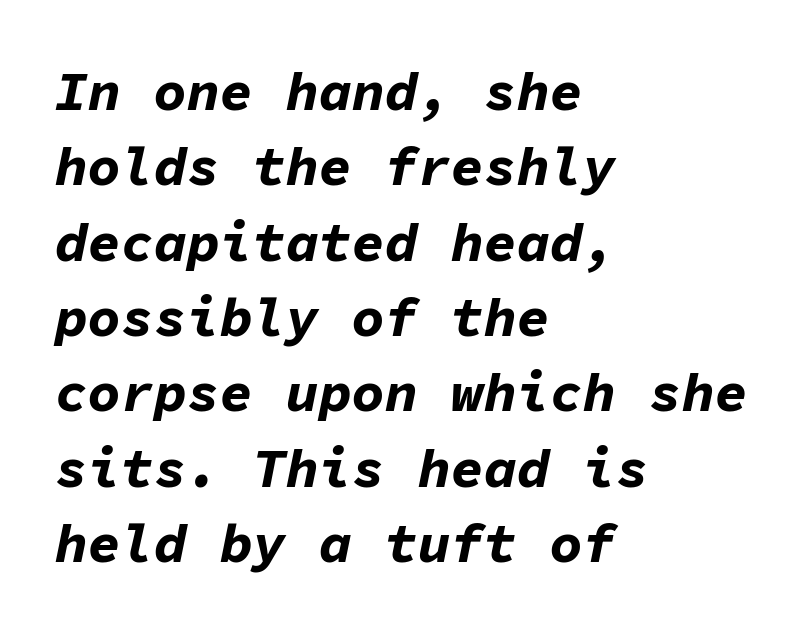
{"italic": "yes", "lean": "right", "slant_degrees": 11, "bold": "yes", "weight": "bold", "width": "normal", "stroke_contrast": "low", "x_height": "medium", "monospaced": "yes", "underline": "no", "align": "left", "line_spacing": "normal", "line_spacing_ratio": 1.37, "letter_spacing": "normal", "letter_spacing_em": 0.0, "glyph_px": 55}
